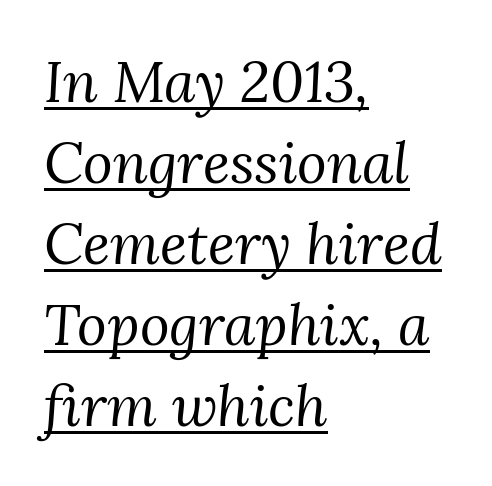
The image shows 57 px regular-weight serif type, italic (leaning right); set left-aligned, normal line spacing (1.42x), normal letter spacing, underlined; medium stroke contrast and a medium x-height.
